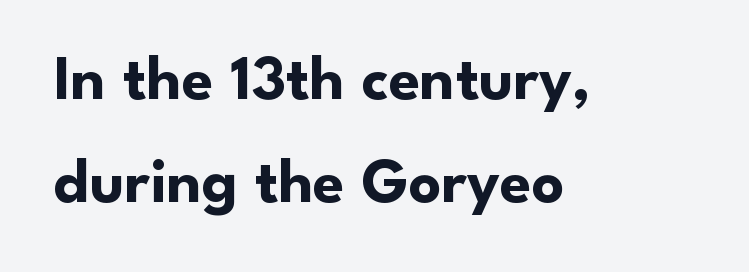
Upright lettering throughout. The letters carry no serifs — their stems end cleanly without finishing strokes. This sample keeps an unexceptional amount of space between lines. Each glyph is drawn with heavy, bold strokes. Each word holds together tightly as a unit, with standard inter-letter gaps. In CSS terms this would be text-align: left.
